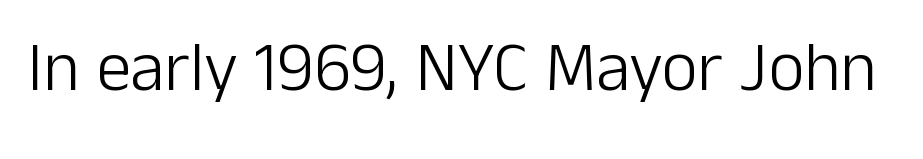
{"serif": "no", "italic": "no", "bold": "no", "weight": "light", "width": "normal", "stroke_contrast": "low", "x_height": "medium", "monospaced": "no", "underline": "no", "letter_spacing": "normal", "letter_spacing_em": 0.0, "glyph_px": 70}
